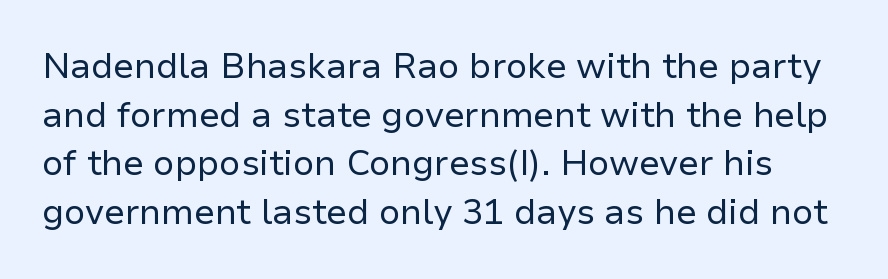
The image shows 35 px regular-weight sans-serif type, upright; set normal line spacing (1.39x), normal letter spacing, not underlined; low stroke contrast and a medium x-height.
